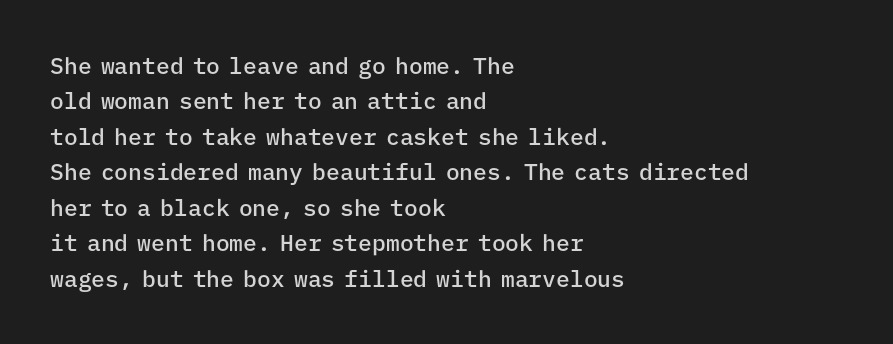
{"italic": "no", "bold": "semi", "underline": "no", "align": "left", "line_spacing": "normal", "line_spacing_ratio": 1.54, "letter_spacing": "normal", "letter_spacing_em": 0.0, "glyph_px": 23}
